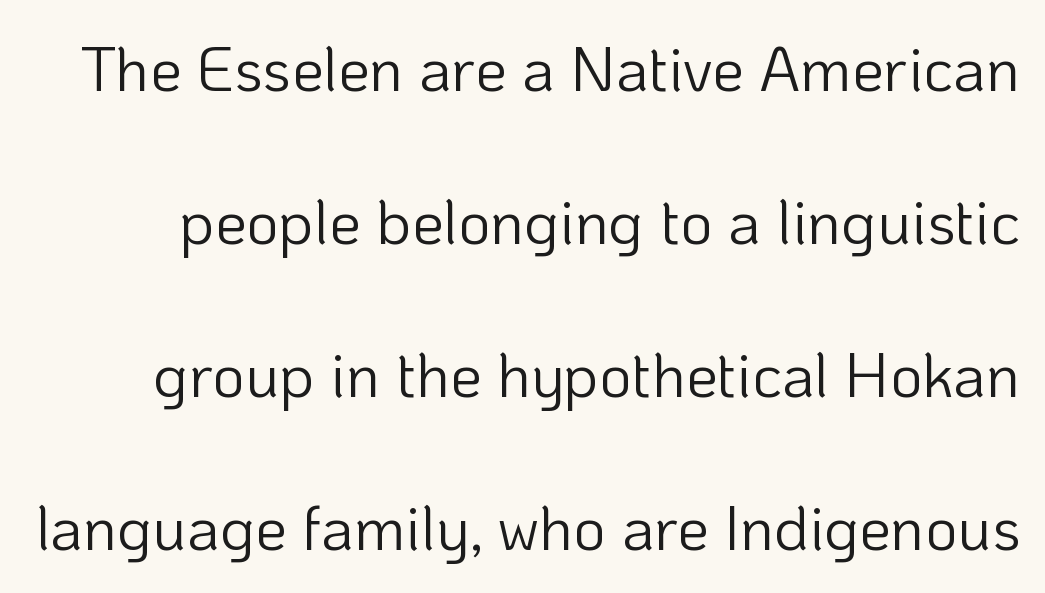
In terms of letterspacing, this is plain default setting. These lines are rendered in a variable-pitch font. The string is rendered with underlining switched off. This sample uses an upright cut, with every glyph sitting square on the baseline. Leading is clearly above the norm, producing a sparse column. Letterform terminals end flat and unadorned throughout the passage.
